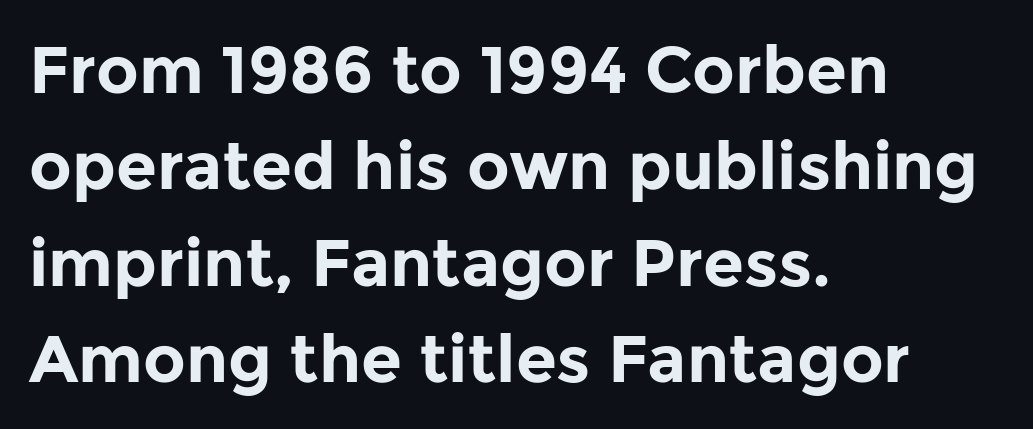
{"serif": "no", "italic": "no", "bold": "yes", "weight": "bold", "width": "normal", "stroke_contrast": "low", "x_height": "medium", "monospaced": "no", "underline": "no", "align": "left", "line_spacing": "normal", "line_spacing_ratio": 1.46, "letter_spacing": "normal", "letter_spacing_em": 0.0, "glyph_px": 66}
